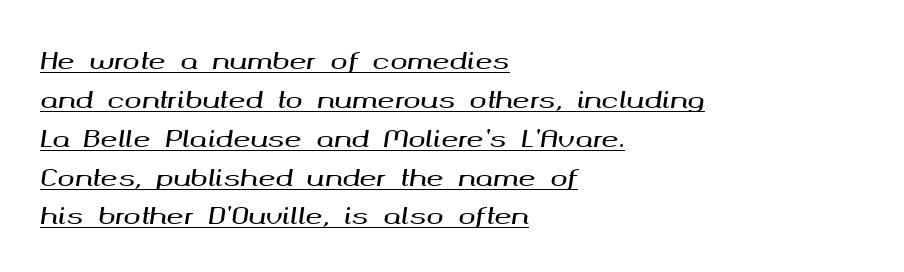
{"italic": "yes", "lean": "right", "slant_degrees": 8, "underline": "yes", "align": "left", "line_spacing": "normal", "line_spacing_ratio": 1.69, "letter_spacing": "normal", "letter_spacing_em": 0.0, "glyph_px": 23}
